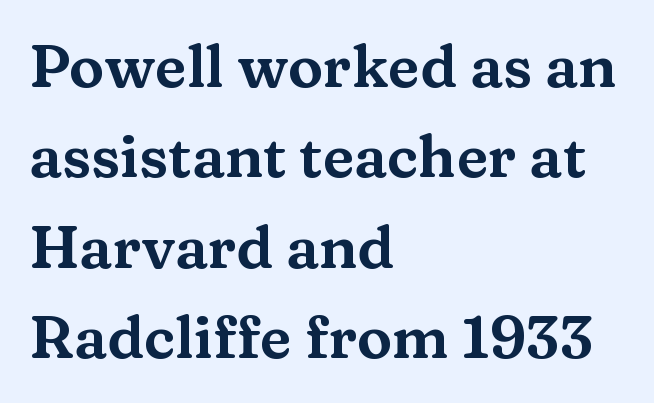
Q: Is the text italic (slanted)? A: No, it is upright.
Q: Is the typeface a serif or a sans-serif typeface? A: Serif.
Q: Is the text underlined? A: No.
Q: How is the paragraph aligned? A: Left-aligned.
Q: Is the spacing between letters normal or unusually wide? A: Normal.
Q: Is the spacing between lines tight, normal or loose? A: Normal.
Q: Width (condensed, normal, or wide)? A: Wide.
Q: Stroke contrast? A: Medium.
Q: x-height? A: Medium.
Q: Monospaced? A: No.
